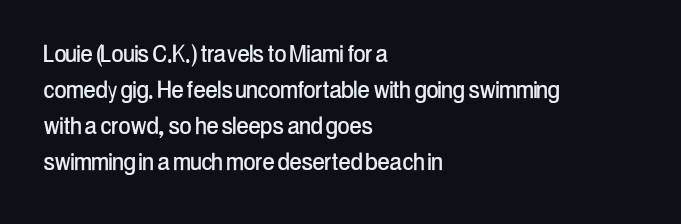
The image shows 29 px condensed sans-serif type, upright; set left-aligned, line spacing 1.24x, normal letter spacing, not underlined; low stroke contrast and a medium x-height.
